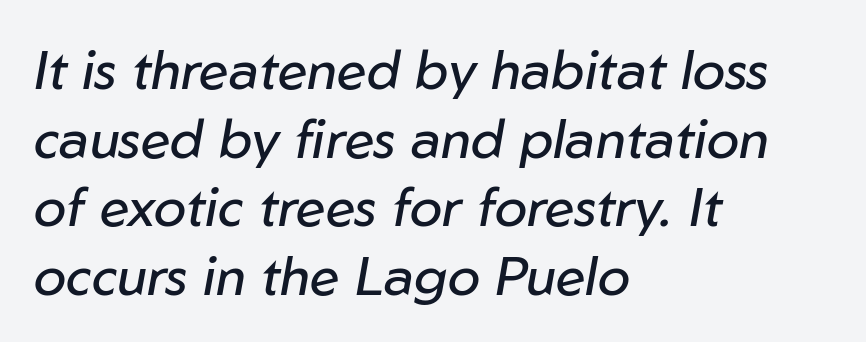
The image shows 54 px regular-weight type, italic (leaning right); set left-aligned, normal line spacing (1.27x), normal letter spacing, not underlined; low stroke contrast and a medium x-height.
